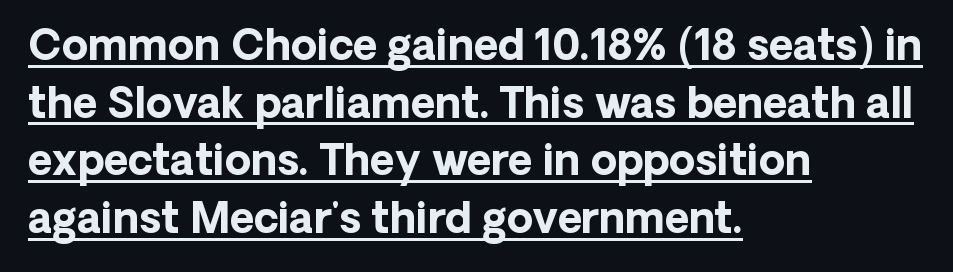
Q: Is the text bold? A: Yes.
Q: Is the text italic (slanted)? A: No, it is upright.
Q: Is the typeface a serif or a sans-serif typeface? A: Sans-serif.
Q: Is the text underlined? A: Yes.
Q: How is the paragraph aligned? A: Left-aligned.
Q: Is the spacing between letters normal or unusually wide? A: Normal.
Q: Is the spacing between lines tight, normal or loose? A: Normal.
Q: Width (condensed, normal, or wide)? A: Normal.
Q: Stroke contrast? A: Low.
Q: x-height? A: Medium.
Q: Monospaced? A: No.
